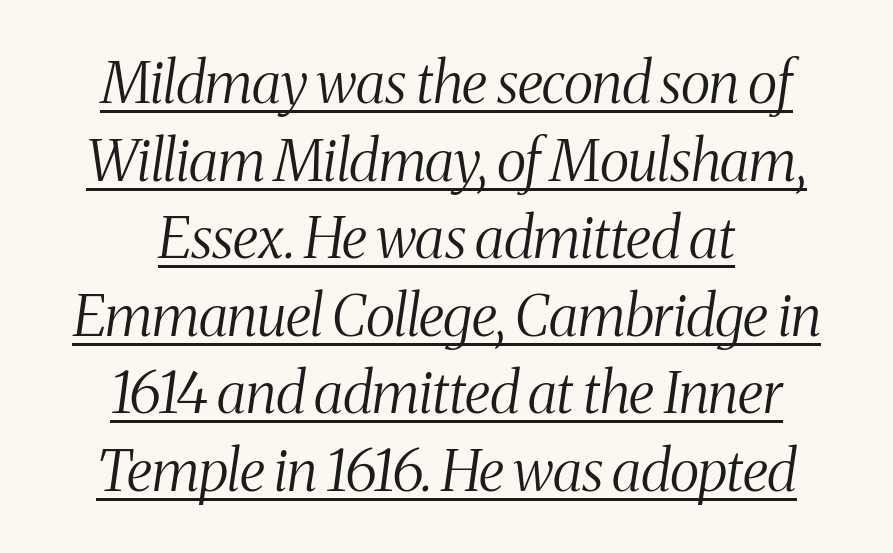
{"serif": "yes", "italic": "yes", "lean": "right", "slant_degrees": 8, "bold": "no", "weight": "light", "width": "condensed", "stroke_contrast": "medium", "x_height": "medium", "monospaced": "no", "underline": "yes", "align": "center", "line_spacing": "normal", "line_spacing_ratio": 1.36, "letter_spacing": "normal", "letter_spacing_em": 0.0, "glyph_px": 57}
